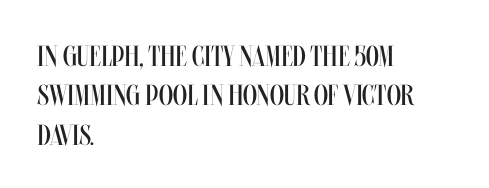
{"italic": "no", "bold": "no", "weight": "regular", "width": "condensed", "stroke_contrast": "medium", "x_height": "large", "monospaced": "no", "underline": "no", "align": "left", "line_spacing": "normal", "line_spacing_ratio": 1.36, "letter_spacing": "normal", "letter_spacing_em": 0.0, "glyph_px": 29}
